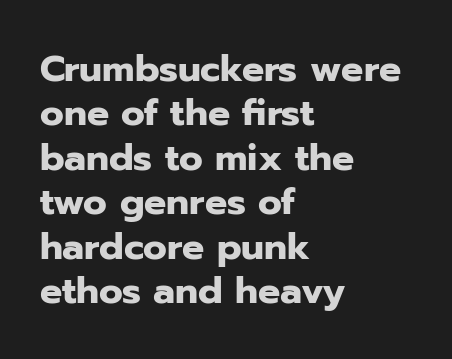
Q: Is the text bold? A: Yes.
Q: Is the text italic (slanted)? A: No, it is upright.
Q: Is the typeface a serif or a sans-serif typeface? A: Sans-serif.
Q: Is the text underlined? A: No.
Q: How is the paragraph aligned? A: Left-aligned.
Q: Is the spacing between letters normal or unusually wide? A: Normal.
Q: Width (condensed, normal, or wide)? A: Normal.
Q: Stroke contrast? A: Low.
Q: x-height? A: Medium.
Q: Monospaced? A: No.
